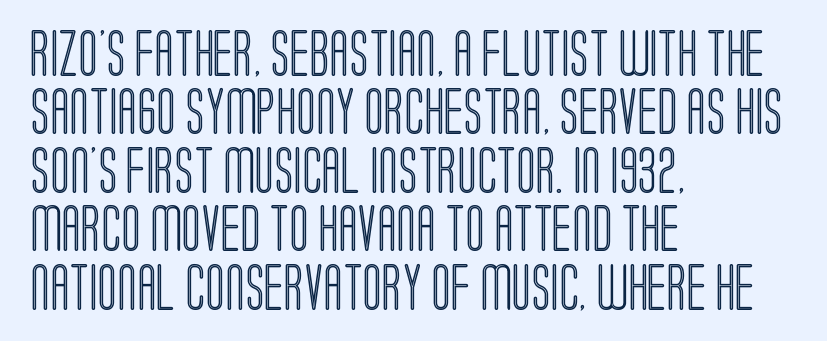
{"italic": "no", "width": "condensed", "x_height": "large", "monospaced": "no", "underline": "no", "align": "left", "line_spacing": "normal", "line_spacing_ratio": 1.27, "letter_spacing": "normal", "letter_spacing_em": 0.0, "glyph_px": 46}
